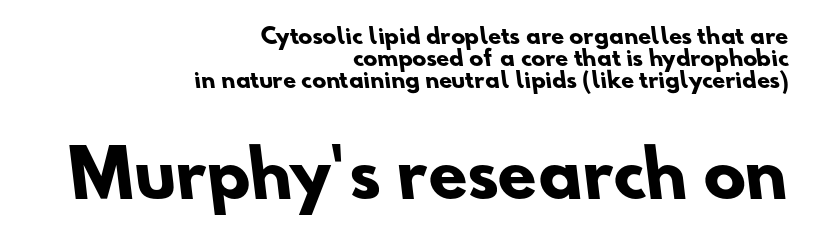
Observe the ordinary spacing: letters are neighbours, not strangers. Is this a sans? Yes — the strokes have no serifs. Top chunk: small. Bottom chunk: large. Pretty heavy lettering here — definitely bold. All the whitespace from short lines collects on the left. Looks like regular typesetting: each glyph gets only the width it needs.
